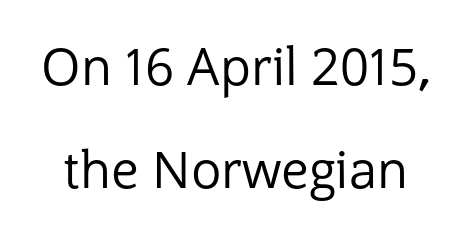
Q: Is the text bold? A: No.
Q: Is the text italic (slanted)? A: No, it is upright.
Q: Is the typeface a serif or a sans-serif typeface? A: Sans-serif.
Q: Is the text underlined? A: No.
Q: Is the spacing between letters normal or unusually wide? A: Normal.
Q: Is the spacing between lines tight, normal or loose? A: Loose.
Q: Width (condensed, normal, or wide)? A: Normal.
Q: Stroke contrast? A: Low.
Q: x-height? A: Medium.
Q: Monospaced? A: No.
